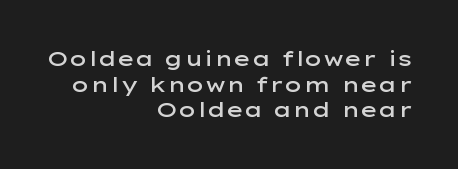
Check under the words: just untouched page. Default kerning and tracking; the words read as compact shapes. All the whitespace from short lines collects on the left. A somewhat darkened texture: the type is semibold rather than bold. These lines were composed using upright roman letters.
